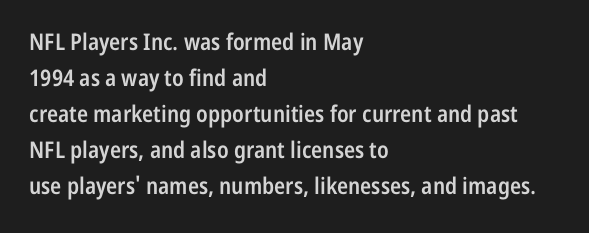
The image shows 23 px text type, upright; set left-aligned, normal line spacing (1.57x), normal letter spacing, not underlined.
